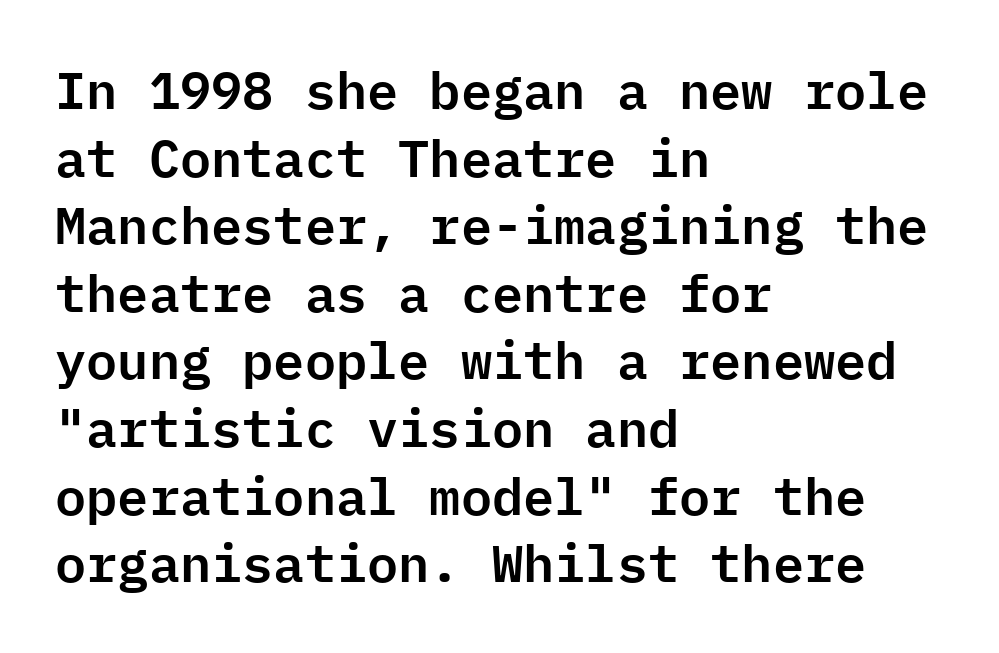
{"serif": "no", "italic": "no", "width": "normal", "stroke_contrast": "low", "x_height": "medium", "monospaced": "yes", "underline": "no", "align": "left", "line_spacing": "normal", "line_spacing_ratio": 1.3, "letter_spacing": "normal", "letter_spacing_em": 0.0, "glyph_px": 52}
